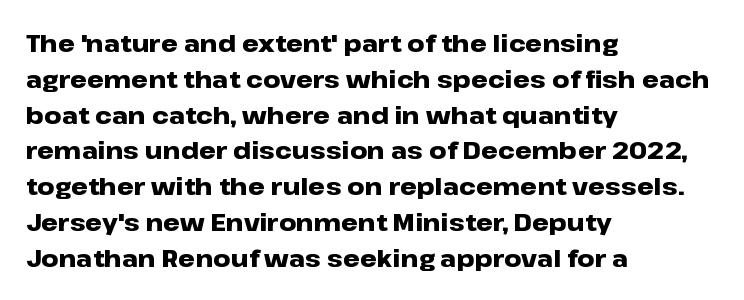
Q: Is the text bold? A: Yes.
Q: Is the text italic (slanted)? A: No, it is upright.
Q: Is the text underlined? A: No.
Q: How is the paragraph aligned? A: Left-aligned.
Q: Is the spacing between letters normal or unusually wide? A: Normal.
Q: Is the spacing between lines tight, normal or loose? A: Normal.
